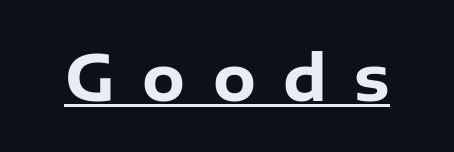
The image shows 62 px heavy sans-serif type, upright; set unusually wide letter spacing (+0.44 em), underlined; low stroke contrast and a medium x-height.
